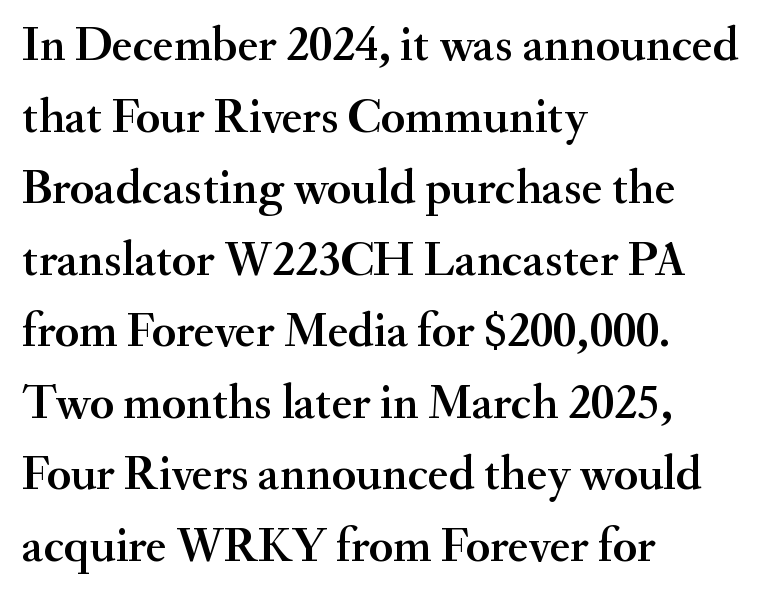
Q: Is the text italic (slanted)? A: No, it is upright.
Q: Is the typeface a serif or a sans-serif typeface? A: Serif.
Q: Is the text underlined? A: No.
Q: How is the paragraph aligned? A: Left-aligned.
Q: Is the spacing between letters normal or unusually wide? A: Normal.
Q: Is the spacing between lines tight, normal or loose? A: Normal.
Q: Width (condensed, normal, or wide)? A: Normal.
Q: Stroke contrast? A: Medium.
Q: x-height? A: Small.
Q: Monospaced? A: No.
